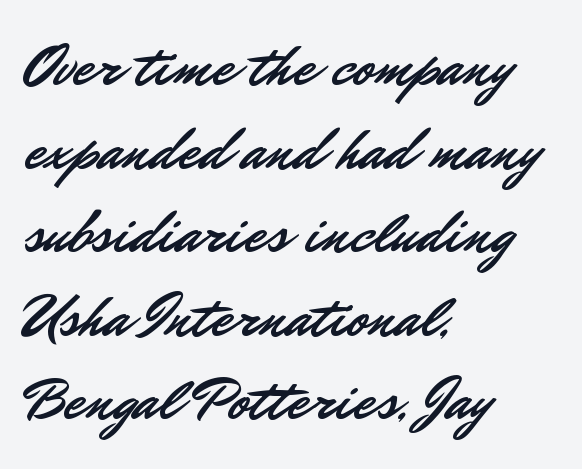
Is the letter spacing exaggerated? No — it looks like the ordinary default. The space between consecutive lines is moderate. The rendering shows plain stroke endings on the letterforms — a sans-serif design. Type without underlining. The passage is arranged the way most books set body copy — flush left.
